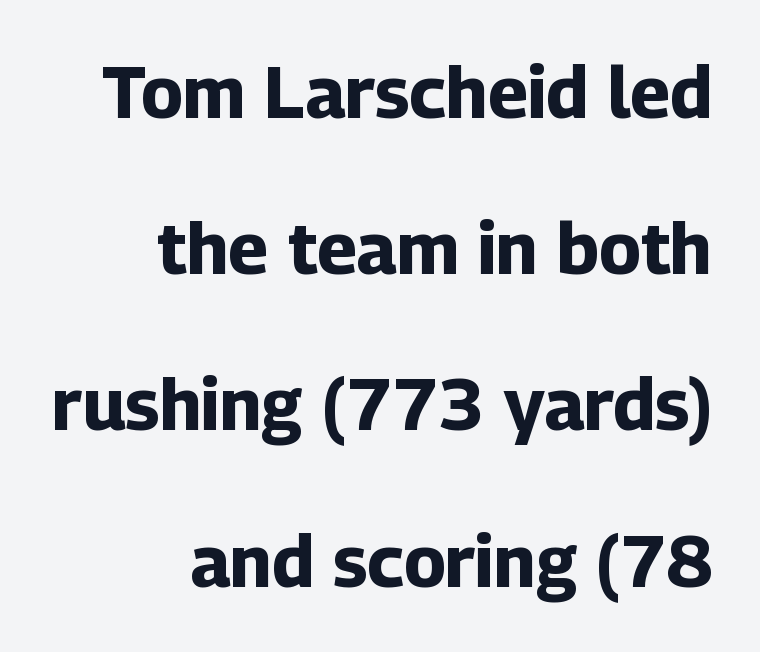
Q: Is the text bold? A: Yes.
Q: Is the text italic (slanted)? A: No, it is upright.
Q: Is the typeface a serif or a sans-serif typeface? A: Sans-serif.
Q: Is the text underlined? A: No.
Q: How is the paragraph aligned? A: Right-aligned.
Q: Is the spacing between letters normal or unusually wide? A: Normal.
Q: Is the spacing between lines tight, normal or loose? A: Loose.
Q: Width (condensed, normal, or wide)? A: Normal.
Q: Stroke contrast? A: Low.
Q: x-height? A: Medium.
Q: Monospaced? A: No.
